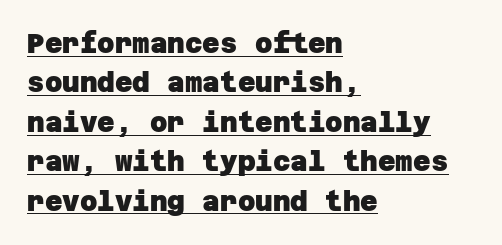
Q: Is the text bold? A: Yes.
Q: Is the text underlined? A: Yes.
Q: How is the paragraph aligned? A: Left-aligned.
Q: Is the spacing between letters normal or unusually wide? A: Normal.
Q: Is the spacing between lines tight, normal or loose? A: Normal.
